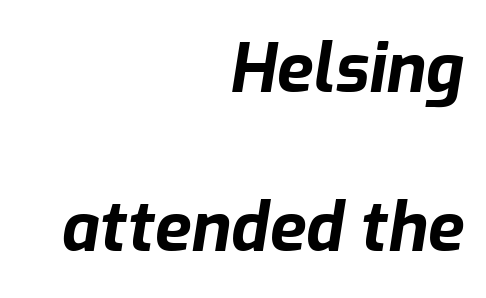
Q: Is the text bold? A: Yes.
Q: Is the text italic (slanted)? A: Yes, it leans right by about 9 degrees.
Q: Is the text underlined? A: No.
Q: How is the paragraph aligned? A: Right-aligned.
Q: Is the spacing between letters normal or unusually wide? A: Normal.
Q: Is the spacing between lines tight, normal or loose? A: Loose.
Q: Width (condensed, normal, or wide)? A: Normal.
Q: Stroke contrast? A: Low.
Q: x-height? A: Medium.
Q: Monospaced? A: No.
